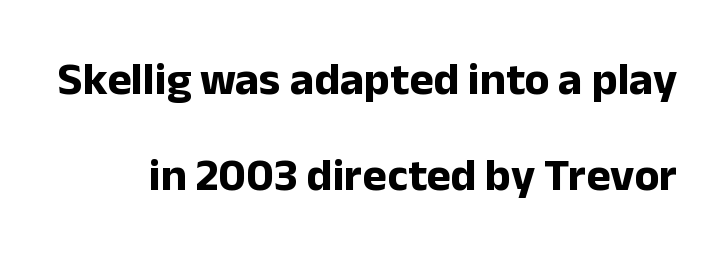
Q: Is the text bold? A: Yes.
Q: Is the text italic (slanted)? A: No, it is upright.
Q: Is the typeface a serif or a sans-serif typeface? A: Sans-serif.
Q: Is the text underlined? A: No.
Q: Is the spacing between letters normal or unusually wide? A: Normal.
Q: Is the spacing between lines tight, normal or loose? A: Loose.
Q: Width (condensed, normal, or wide)? A: Normal.
Q: Stroke contrast? A: Low.
Q: x-height? A: Medium.
Q: Monospaced? A: No.
